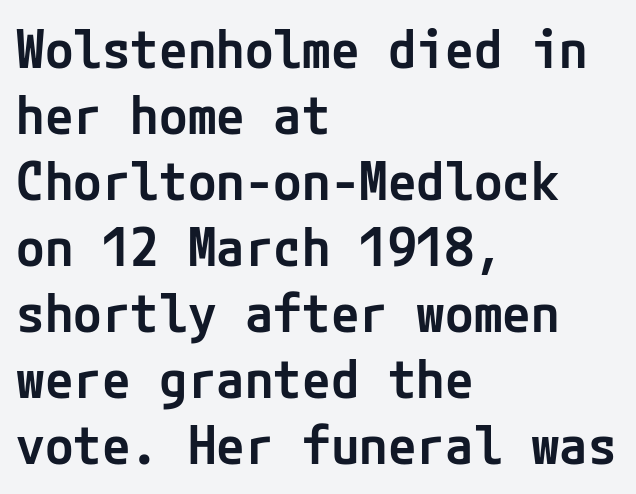
{"serif": "no", "italic": "no", "bold": "semi", "weight": "semibold", "width": "normal", "stroke_contrast": "low", "x_height": "medium", "underline": "no", "align": "left", "line_spacing": "normal", "line_spacing_ratio": 1.27, "letter_spacing": "normal", "letter_spacing_em": 0.0, "glyph_px": 52}
